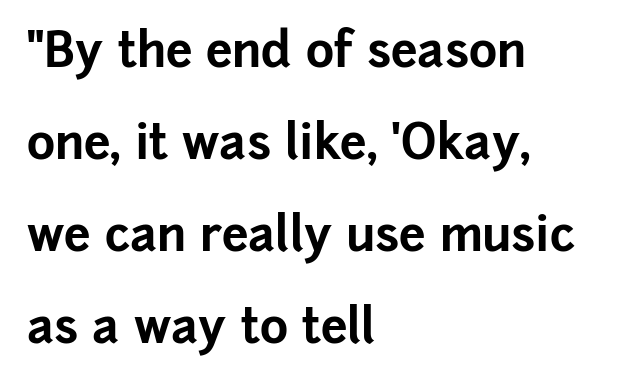
The image shows 48 px bold sans-serif type, upright; set left-aligned, loose line spacing (1.92x), normal letter spacing, not underlined; low stroke contrast and a medium x-height.
